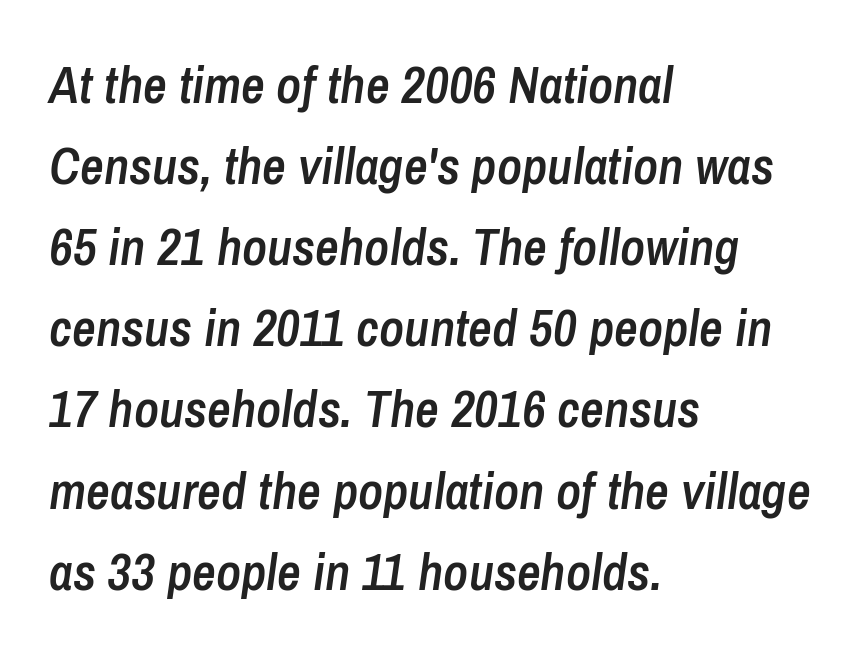
Notice how the passage keeps a crisp vertical edge on the left only. Does the leading feel generous? No, just average. Stroke thickness is moderately raised; the sample reads as semibold. Bare-footed words on every line. Tracking value appears to be zero — textbook default spacing. These lines are rendered in a variable-pitch font.
